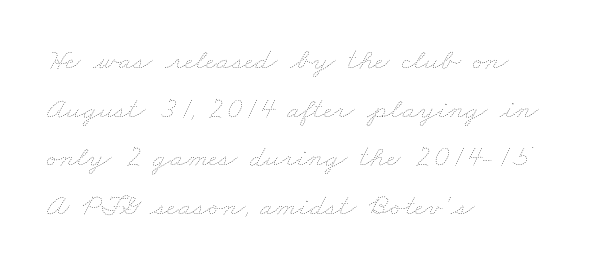
Q: Is the text bold? A: No.
Q: Is the text underlined? A: No.
Q: How is the paragraph aligned? A: Left-aligned.
Q: Is the spacing between letters normal or unusually wide? A: Normal.
Q: Is the spacing between lines tight, normal or loose? A: Normal.
Q: Width (condensed, normal, or wide)? A: Wide.
Q: Stroke contrast? A: Low.
Q: x-height? A: Small.
Q: Monospaced? A: No.
